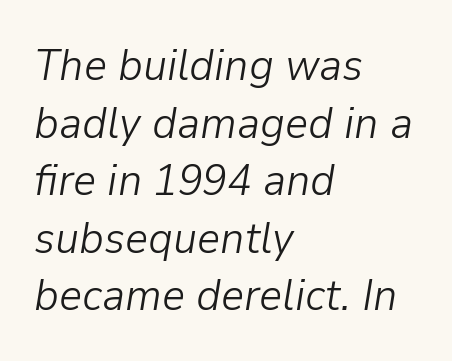
{"italic": "yes", "lean": "right", "slant_degrees": 9, "bold": "no", "weight": "light", "width": "normal", "stroke_contrast": "low", "x_height": "medium", "monospaced": "no", "underline": "no", "align": "left", "line_spacing": "normal", "line_spacing_ratio": 1.28, "letter_spacing": "normal", "letter_spacing_em": 0.0, "glyph_px": 45}
